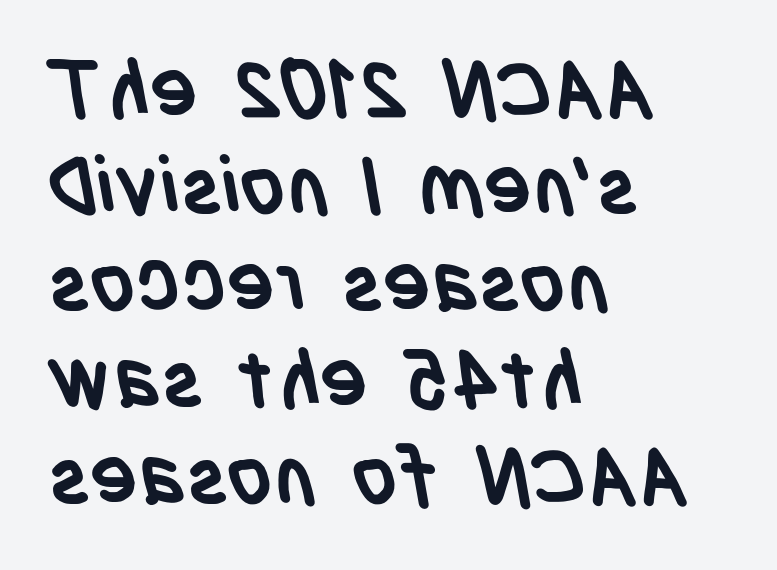
Q: Is the text bold? A: Yes.
Q: Is the typeface a serif or a sans-serif typeface? A: Sans-serif.
Q: Is the text underlined? A: No.
Q: How is the paragraph aligned? A: Left-aligned.
Q: Is the spacing between letters normal or unusually wide? A: Normal.
Q: Width (condensed, normal, or wide)? A: Condensed.
Q: Stroke contrast? A: Low.
Q: x-height? A: Large.
Q: Monospaced? A: No.
